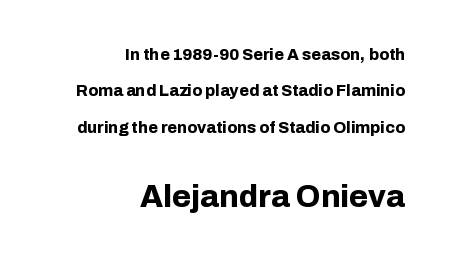
The image shows 31 px bold sans-serif type, upright; set right-aligned, loose line spacing (2.27x), normal letter spacing, not underlined; the second (bottom) block is 1.94x larger; low stroke contrast and a medium x-height.
